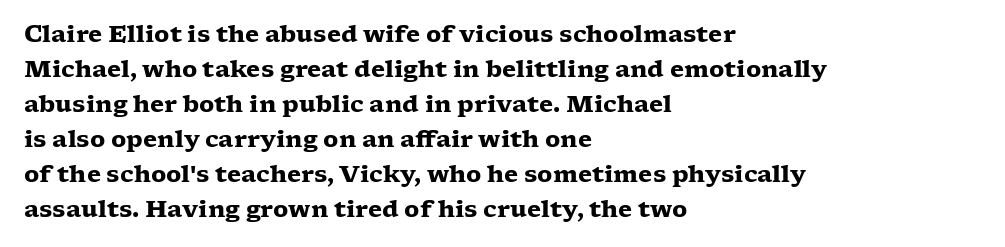
Q: Is the text bold? A: Yes.
Q: Is the text italic (slanted)? A: No, it is upright.
Q: Is the text underlined? A: No.
Q: How is the paragraph aligned? A: Left-aligned.
Q: Is the spacing between letters normal or unusually wide? A: Normal.
Q: Is the spacing between lines tight, normal or loose? A: Normal.
